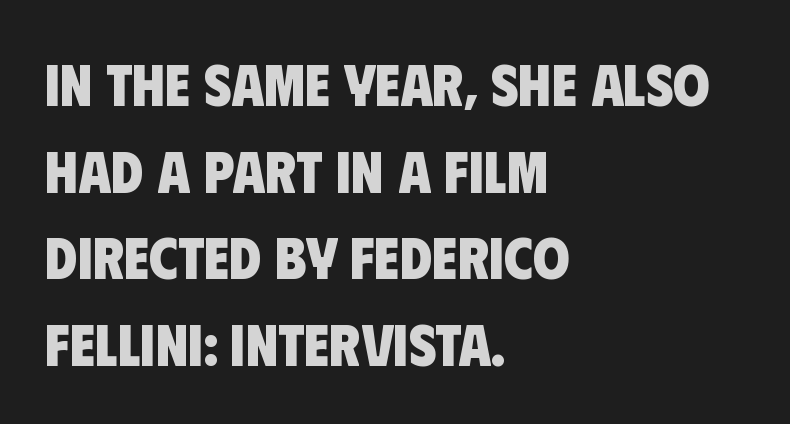
{"serif": "no", "bold": "yes", "weight": "heavy", "width": "condensed", "stroke_contrast": "low", "x_height": "large", "monospaced": "no", "underline": "no", "align": "left", "line_spacing": "normal", "line_spacing_ratio": 1.47, "letter_spacing": "normal", "letter_spacing_em": 0.0, "glyph_px": 59}
